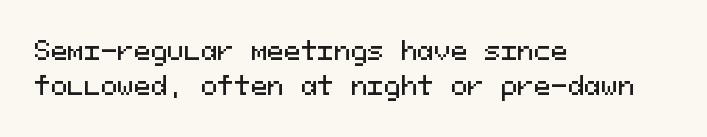
Q: Is the text italic (slanted)? A: No, it is upright.
Q: Is the text underlined? A: No.
Q: How is the paragraph aligned? A: Left-aligned.
Q: Is the spacing between letters normal or unusually wide? A: Normal.
Q: Is the spacing between lines tight, normal or loose? A: Normal.
